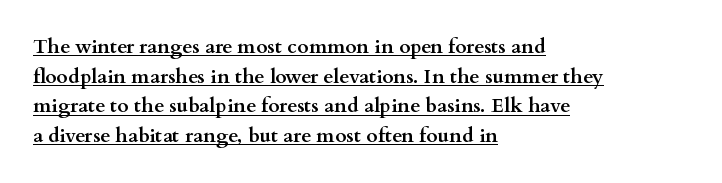
The image shows 20 px bold type, upright; set left-aligned, normal line spacing (1.48x), normal letter spacing, underlined.
